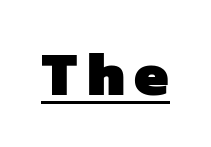
{"serif": "no", "bold": "yes", "weight": "heavy", "width": "normal", "stroke_contrast": "low", "x_height": "medium", "monospaced": "no", "underline": "yes", "glyph_px": 61}
